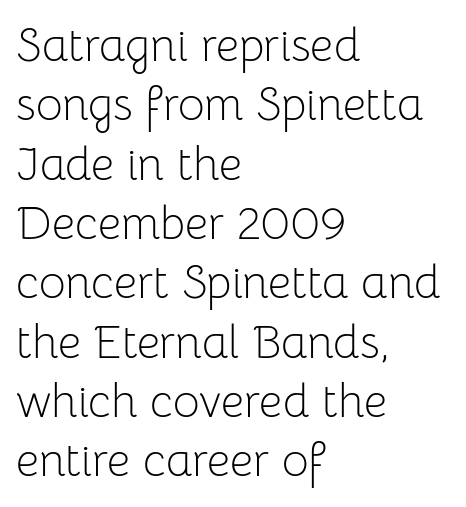
The image shows 46 px light sans-serif type, upright; set left-aligned, normal line spacing (1.29x), normal letter spacing, not underlined; low stroke contrast and a medium x-height.
